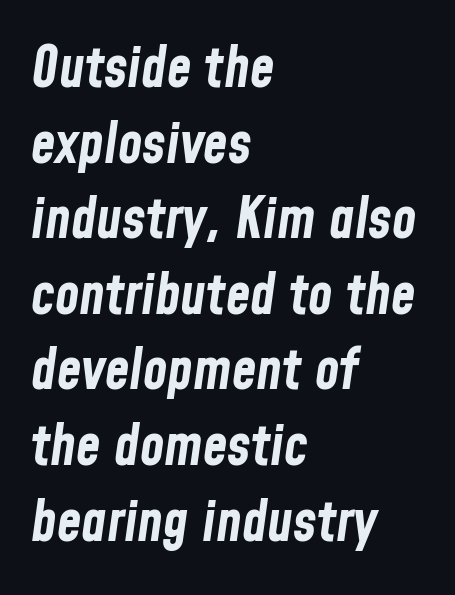
{"italic": "yes", "lean": "right", "slant_degrees": 8, "bold": "yes", "weight": "bold", "width": "condensed", "stroke_contrast": "low", "x_height": "medium", "monospaced": "no", "underline": "no", "align": "left", "line_spacing": "normal", "line_spacing_ratio": 1.35, "letter_spacing": "normal", "letter_spacing_em": 0.0, "glyph_px": 56}
